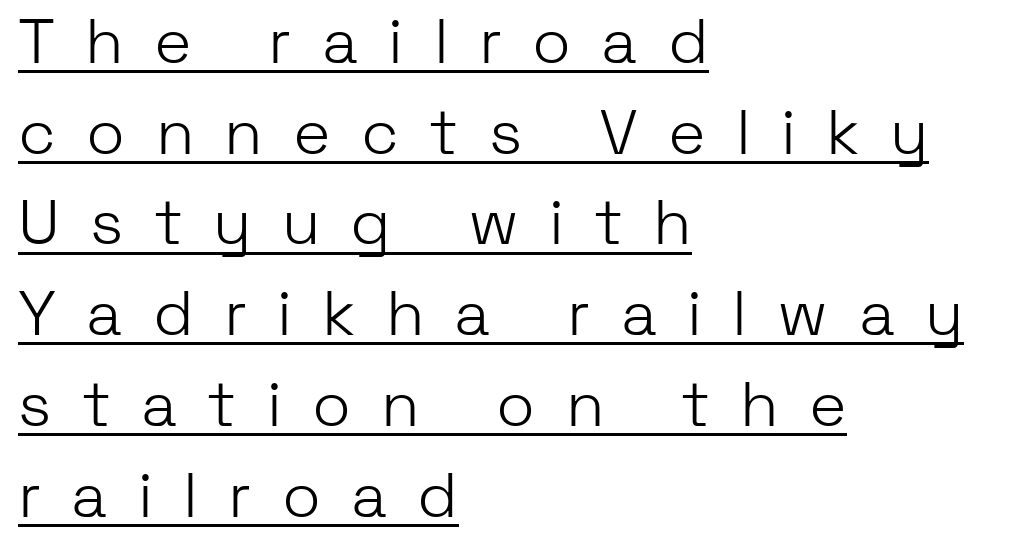
Q: Is the text bold? A: No.
Q: Is the text italic (slanted)? A: No, it is upright.
Q: Is the typeface a serif or a sans-serif typeface? A: Sans-serif.
Q: Is the text underlined? A: Yes.
Q: How is the paragraph aligned? A: Left-aligned.
Q: Is the spacing between letters normal or unusually wide? A: Unusually wide.
Q: Is the spacing between lines tight, normal or loose? A: Normal.
Q: Width (condensed, normal, or wide)? A: Normal.
Q: Stroke contrast? A: Low.
Q: x-height? A: Medium.
Q: Monospaced? A: No.
